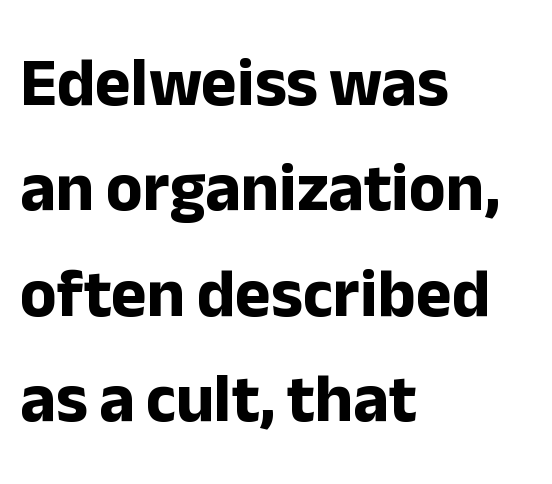
Q: Is the text bold? A: Yes.
Q: Is the text italic (slanted)? A: No, it is upright.
Q: Is the typeface a serif or a sans-serif typeface? A: Sans-serif.
Q: Is the text underlined? A: No.
Q: How is the paragraph aligned? A: Left-aligned.
Q: Is the spacing between letters normal or unusually wide? A: Normal.
Q: Is the spacing between lines tight, normal or loose? A: Normal.
Q: Width (condensed, normal, or wide)? A: Normal.
Q: Stroke contrast? A: Low.
Q: x-height? A: Medium.
Q: Monospaced? A: No.
